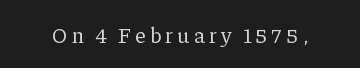
Q: Is the text bold? A: No.
Q: Is the text italic (slanted)? A: No, it is upright.
Q: Is the text underlined? A: No.
